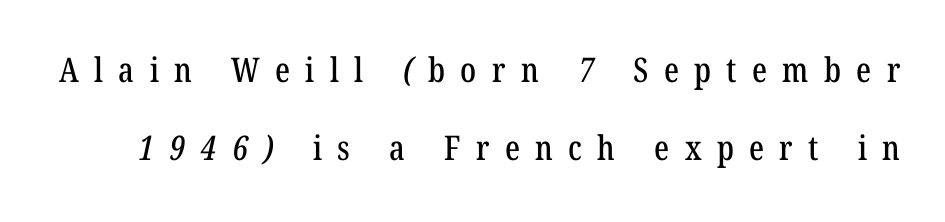
The image shows 34 px condensed serif type; set loose line spacing (2.28x), unusually wide letter spacing (+0.45 em), not underlined; low stroke contrast and a medium x-height.
